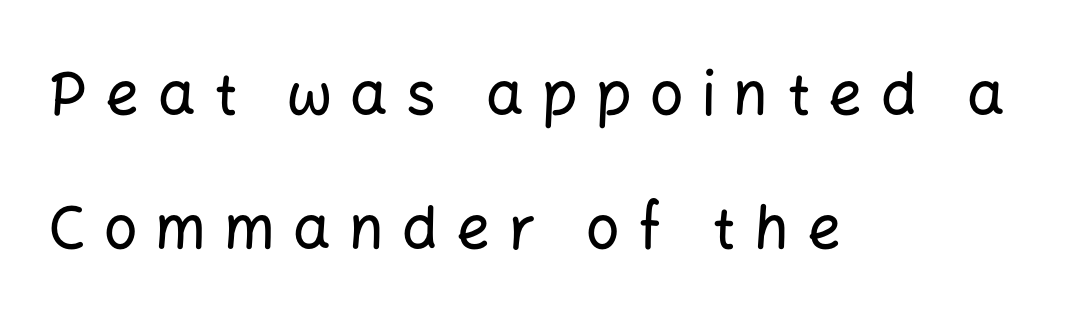
Casual observation: everything's shoved over to the left. The face used here is proportionally spaced, like ordinary book or web type. The tracking reads as deliberately expanded to a designer's eye. Upright lettering throughout. Glance below the letters and you will spot only blank space. Line spacing here is loose.
